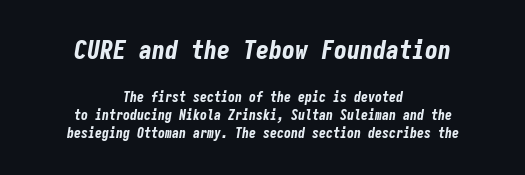
The image shows 26 px bold type, italic (leaning right); set centered, normal line spacing (1.3x), normal letter spacing, not underlined; the first (top) block is 1.86x larger.
